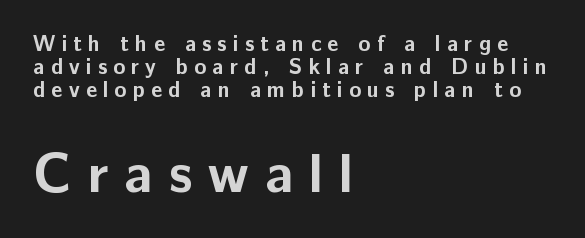
A student would notice the bottom passage is typeset larger than what precedes it. Examine the stroke ends and you'll find no serifs. Every stem runs plumb, perpendicular to the baseline. You could not count columns in this text — the font is proportionally spaced. Decoration check: the copy has no underline.
